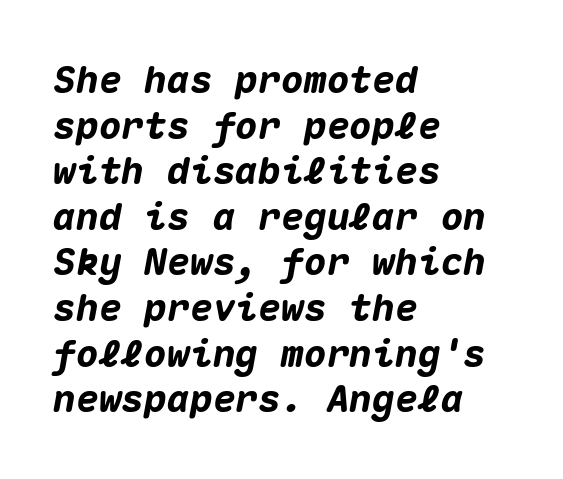
This sample uses plain, unmodified letter spacing. Students, this is bold: see how much ink each stroke carries. Think of a typewriter: that constant character pitch is what you see here. The passage shown leans; its letterforms are oblique. Type without underlining. Caption: multi-line text, flush left, ragged right.
